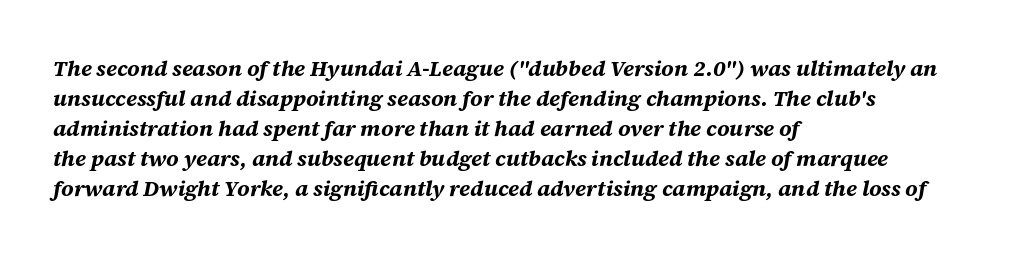
The image shows 22 px bold type, italic (leaning right); set left-aligned, normal line spacing (1.36x), normal letter spacing, not underlined.
